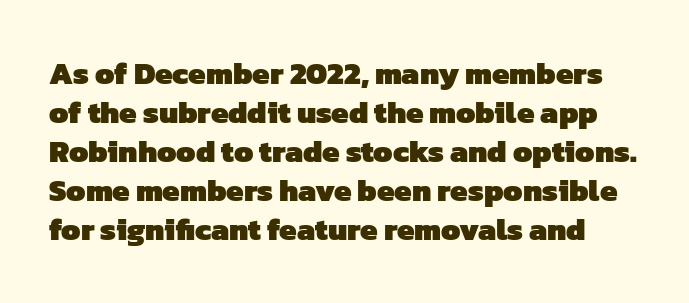
{"serif": "no", "bold": "yes", "weight": "heavy", "width": "normal", "stroke_contrast": "low", "x_height": "medium", "monospaced": "no", "underline": "no", "line_spacing": "normal", "line_spacing_ratio": 1.26, "letter_spacing": "normal", "letter_spacing_em": 0.0, "glyph_px": 31}
